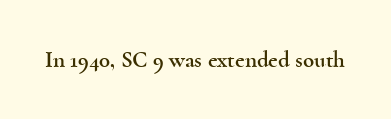
{"italic": "no", "underline": "no", "letter_spacing": "normal", "letter_spacing_em": 0.0, "glyph_px": 23}
